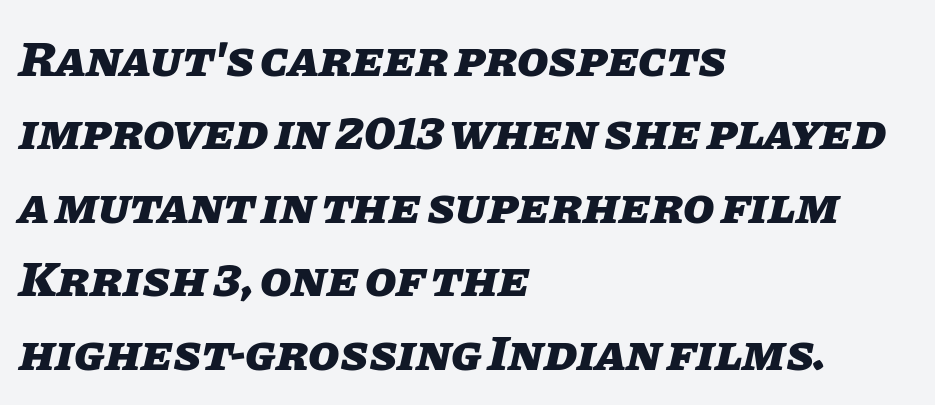
{"italic": "yes", "lean": "right", "slant_degrees": 11, "bold": "yes", "weight": "heavy", "width": "normal", "stroke_contrast": "low", "x_height": "large", "monospaced": "no", "underline": "no", "align": "left", "line_spacing": "normal", "line_spacing_ratio": 1.44, "letter_spacing": "normal", "letter_spacing_em": 0.0, "glyph_px": 51}
